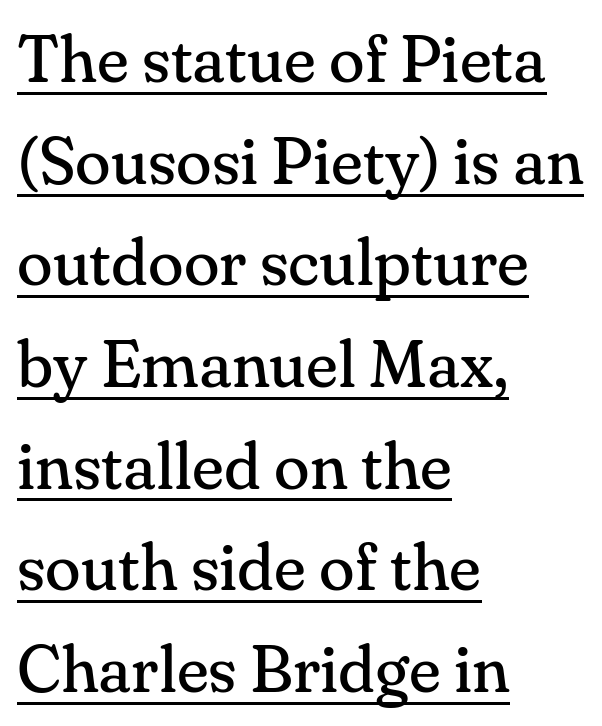
Q: Is the text bold? A: No.
Q: Is the text italic (slanted)? A: No, it is upright.
Q: Is the typeface a serif or a sans-serif typeface? A: Serif.
Q: Is the text underlined? A: Yes.
Q: How is the paragraph aligned? A: Left-aligned.
Q: Is the spacing between letters normal or unusually wide? A: Normal.
Q: Is the spacing between lines tight, normal or loose? A: Normal.
Q: Width (condensed, normal, or wide)? A: Normal.
Q: Stroke contrast? A: Medium.
Q: x-height? A: Small.
Q: Monospaced? A: No.
